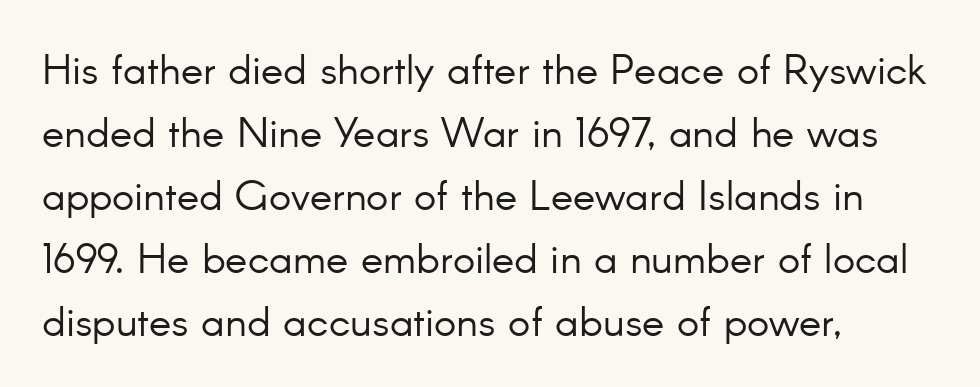
{"serif": "no", "italic": "no", "bold": "no", "weight": "light", "width": "normal", "stroke_contrast": "low", "x_height": "small", "monospaced": "no", "underline": "no", "align": "left", "line_spacing": "normal", "line_spacing_ratio": 1.5, "letter_spacing": "normal", "letter_spacing_em": 0.0, "glyph_px": 42}
